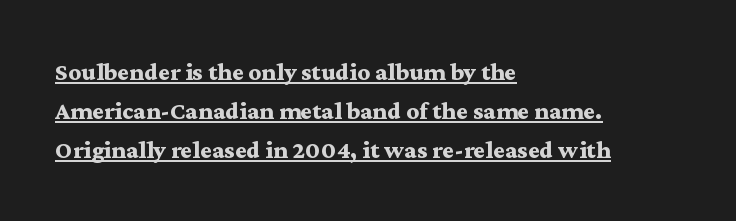
The tracking reads as untouched default to a designer's eye. Italic? Not at all — the glyphs are vertical. Bold? Absolutely — the strokes are thick and heavy. Layout note: lines flush left.
